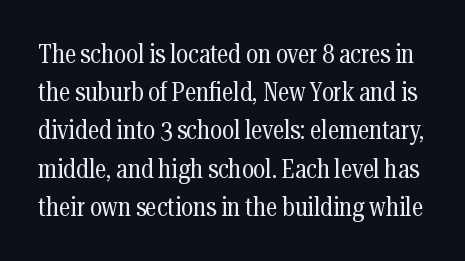
Q: Is the text bold? A: No.
Q: Is the text italic (slanted)? A: No, it is upright.
Q: Is the text underlined? A: No.
Q: Is the spacing between letters normal or unusually wide? A: Normal.
Q: Is the spacing between lines tight, normal or loose? A: Normal.
